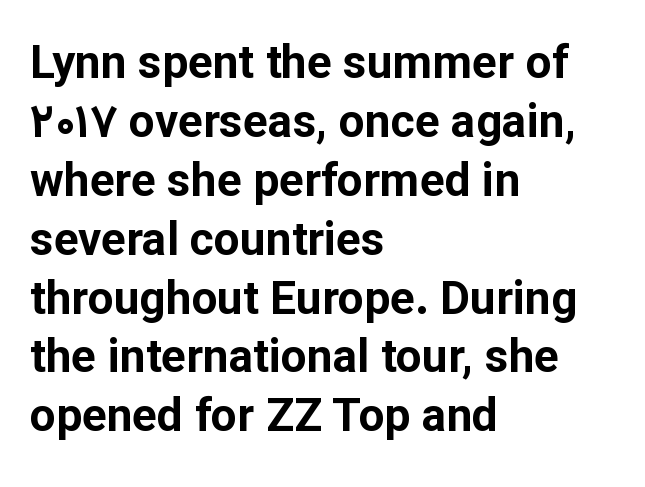
{"serif": "no", "italic": "no", "bold": "yes", "weight": "bold", "width": "normal", "stroke_contrast": "low", "x_height": "medium", "monospaced": "no", "underline": "no", "align": "left", "line_spacing": "normal", "line_spacing_ratio": 1.28, "letter_spacing": "normal", "letter_spacing_em": 0.0, "glyph_px": 46}
